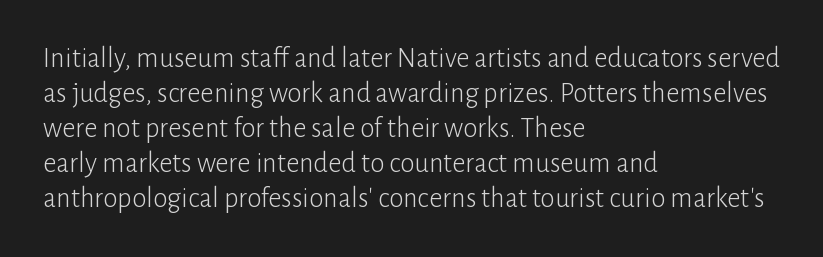
The image shows 29 px light sans-serif type, upright; set left-aligned, line spacing 1.21x, normal letter spacing, not underlined; low stroke contrast and a medium x-height.
